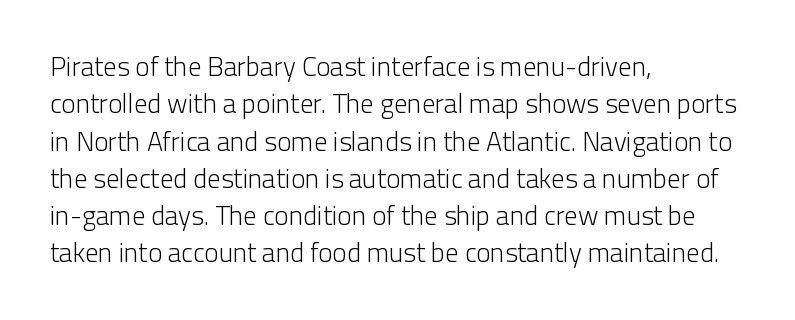
Interline gaps are of average width in this sample. Inter-character spacing is left at the font's built-in metrics. If you drew a line through each stem, it would be perfectly vertical. Words float on clear page, feet unadorned. Each line starts at the same left margin while the right side varies.
